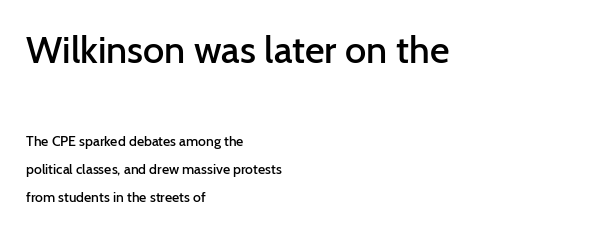
In this sample the first text group is rendered at the bigger scale. A typesetter would call this proportional, since set widths differ per character. These lines stack with their left ends in a neat column. The passage shown stacks its lines with a broad gap. In terms of weight, the rendering is demibold, just under bold.
